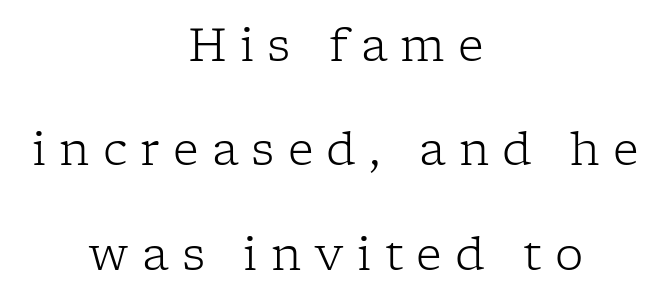
The image shows 45 px light serif type, upright; set centered, loose line spacing (2.32x), unusually wide letter spacing (+0.29 em), not underlined; low stroke contrast and a medium x-height.
